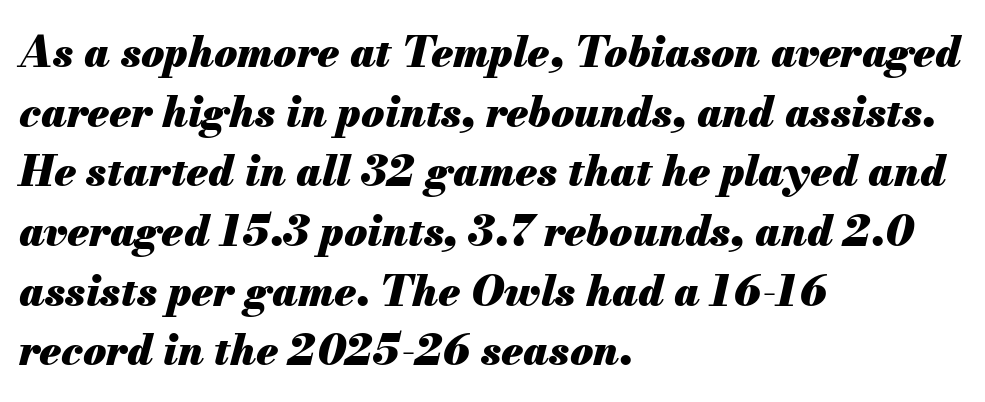
{"italic": "yes", "lean": "right", "slant_degrees": 13, "bold": "yes", "weight": "heavy", "width": "normal", "stroke_contrast": "medium", "x_height": "small", "monospaced": "no", "underline": "no", "align": "left", "line_spacing": "normal", "line_spacing_ratio": 1.42, "letter_spacing": "normal", "letter_spacing_em": 0.0, "glyph_px": 42}
